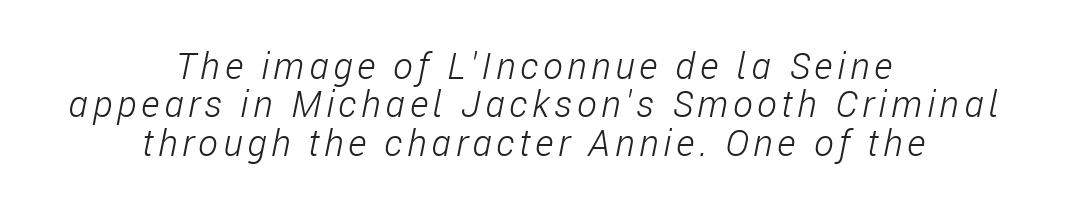
Rendered with sloped, italic letterforms. The passage is arranged like a title page — every line centered. This sample trades vertical openness for compactness between lines. Vertical stems look standard width or narrower in stroke. The letters advance in unequal steps, a hallmark of proportional type. The gap between lines stays unmarked.
